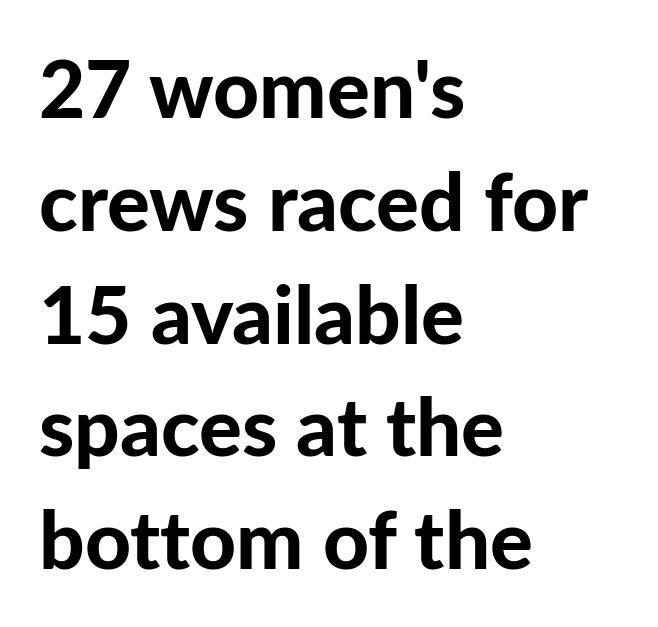
{"serif": "no", "italic": "no", "bold": "yes", "weight": "bold", "width": "normal", "stroke_contrast": "low", "x_height": "medium", "monospaced": "no", "underline": "no", "align": "left", "line_spacing": "normal", "line_spacing_ratio": 1.41, "letter_spacing": "normal", "letter_spacing_em": 0.0, "glyph_px": 80}
